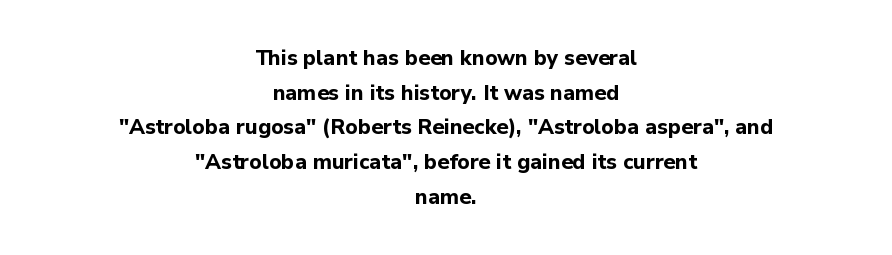
The image shows 21 px bold type, upright; set centered, normal line spacing (1.65x), normal letter spacing, not underlined.
